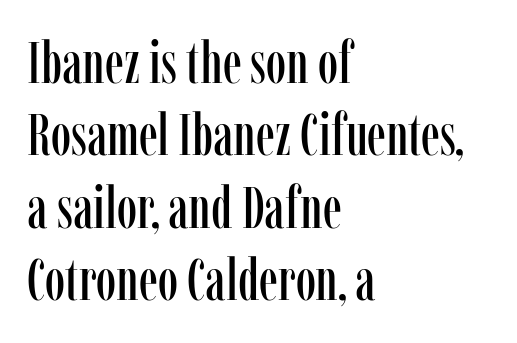
The image shows 58 px condensed serif type, upright; set left-aligned, normal line spacing (1.25x), normal letter spacing, not underlined; low stroke contrast and a medium x-height.
